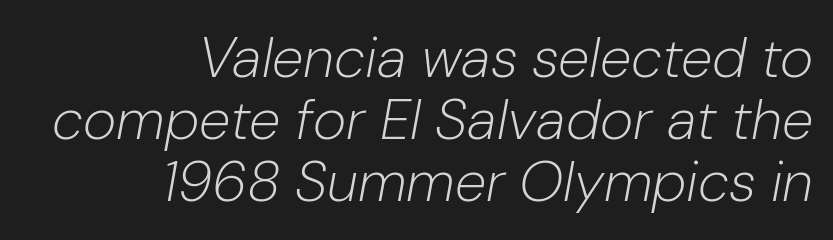
The lines in this sample share a right terminus and differ only in where they begin. There's an unmistakable incline to the writing here. Nobody drew a line under any word here. Compared with typical paragraphs, the rows here are closer together. No letter is thick-stroked: the sample isn't bold. Here the designer chose a conventional face with non-uniform glyph widths.
